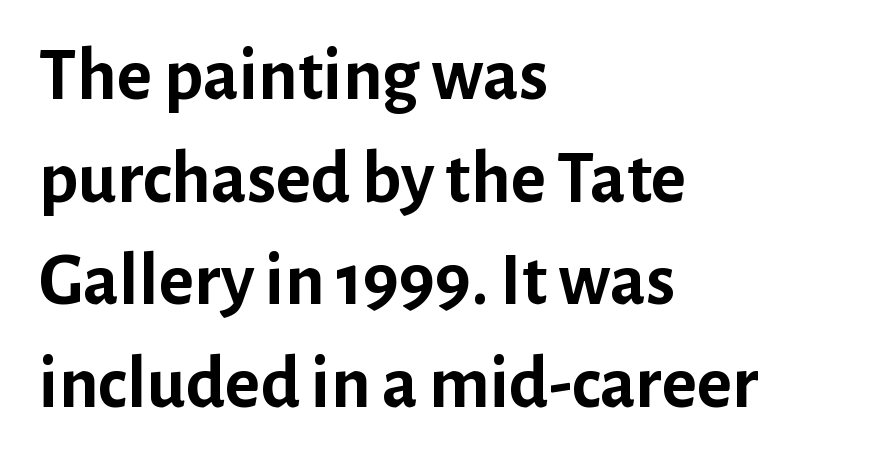
{"serif": "no", "italic": "no", "bold": "yes", "weight": "semibold", "width": "normal", "stroke_contrast": "low", "x_height": "medium", "monospaced": "no", "underline": "no", "align": "left", "line_spacing": "normal", "line_spacing_ratio": 1.37, "letter_spacing": "normal", "letter_spacing_em": 0.0, "glyph_px": 75}
